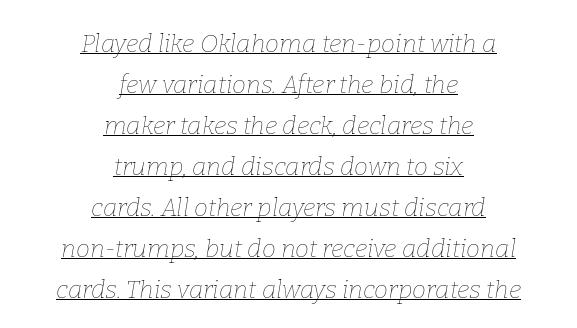
{"italic": "yes", "lean": "right", "slant_degrees": 9, "bold": "no", "underline": "yes", "align": "center", "line_spacing": "normal", "line_spacing_ratio": 1.64, "letter_spacing": "normal", "letter_spacing_em": 0.0, "glyph_px": 25}
